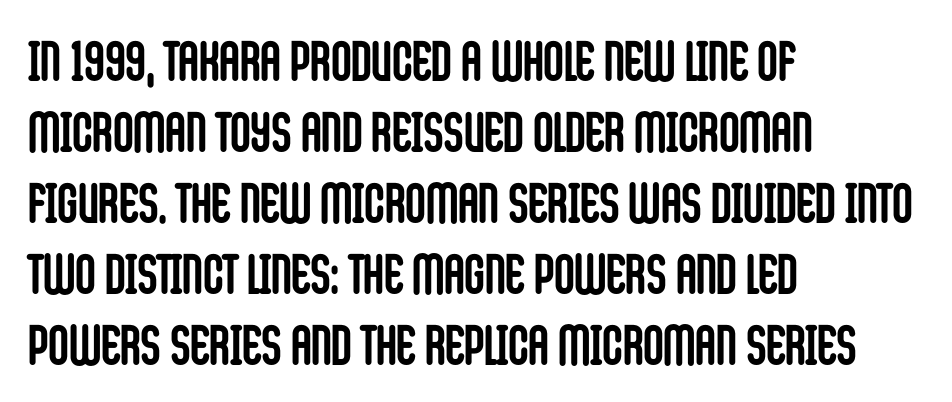
Q: Is the text bold? A: Yes.
Q: Is the text italic (slanted)? A: No, it is upright.
Q: Is the typeface a serif or a sans-serif typeface? A: Sans-serif.
Q: Is the text underlined? A: No.
Q: How is the paragraph aligned? A: Left-aligned.
Q: Is the spacing between letters normal or unusually wide? A: Normal.
Q: Is the spacing between lines tight, normal or loose? A: Normal.
Q: Width (condensed, normal, or wide)? A: Condensed.
Q: Stroke contrast? A: Low.
Q: x-height? A: Large.
Q: Monospaced? A: No.
